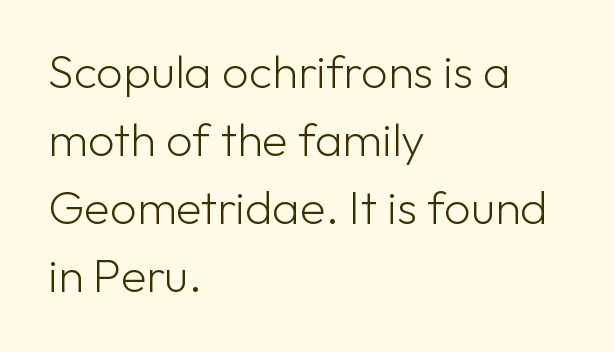
The image shows 47 px light sans-serif type, upright; set left-aligned, normal line spacing (1.45x), normal letter spacing, not underlined; low stroke contrast and a medium x-height.
